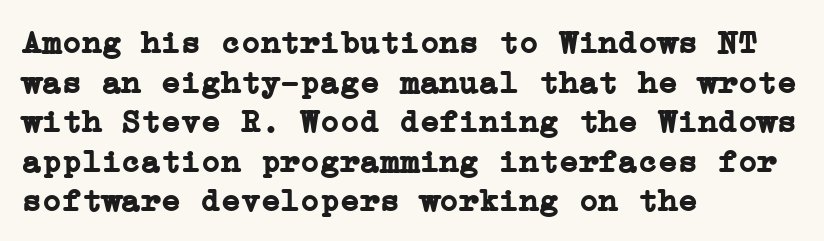
Q: Is the text bold? A: Yes.
Q: Is the text italic (slanted)? A: No, it is upright.
Q: Is the typeface a serif or a sans-serif typeface? A: Serif.
Q: Is the text underlined? A: No.
Q: How is the paragraph aligned? A: Left-aligned.
Q: Is the spacing between letters normal or unusually wide? A: Normal.
Q: Width (condensed, normal, or wide)? A: Normal.
Q: Stroke contrast? A: Low.
Q: x-height? A: Medium.
